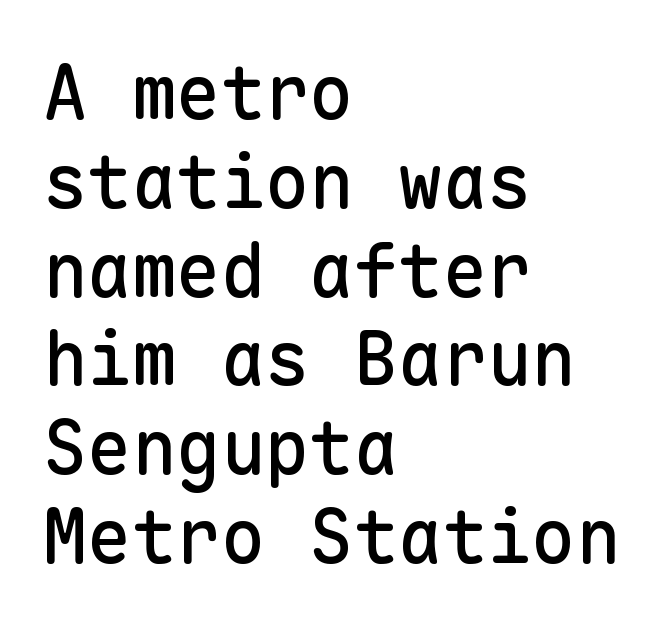
The image shows 74 px sans-serif type, upright, monospaced; set left-aligned, line spacing 1.2x, normal letter spacing, not underlined; low stroke contrast and a medium x-height.
